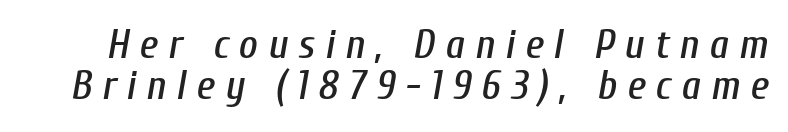
Q: Is the text italic (slanted)? A: Yes, it leans right by about 10 degrees.
Q: Is the text underlined? A: No.
Q: Is the spacing between letters normal or unusually wide? A: Unusually wide.
Q: Is the spacing between lines tight, normal or loose? A: Tight.
Q: Width (condensed, normal, or wide)? A: Condensed.
Q: Stroke contrast? A: Low.
Q: x-height? A: Medium.
Q: Monospaced? A: No.
